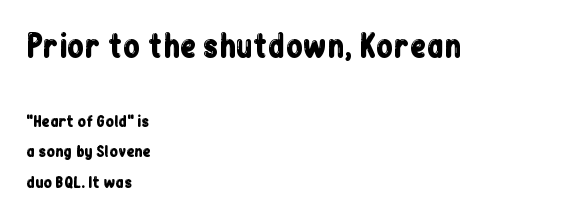
{"serif": "no", "italic": "no", "width": "condensed", "stroke_contrast": "low", "x_height": "medium", "monospaced": "no", "underline": "no", "align": "left", "line_spacing": "loose", "line_spacing_ratio": 2.03, "letter_spacing": "normal", "letter_spacing_em": 0.0, "larger_block": "first", "size_ratio": 2.0, "glyph_px": 30}
